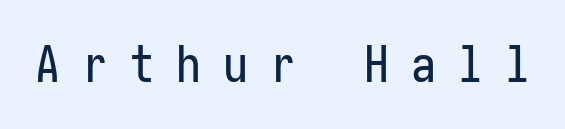
Q: Is the text italic (slanted)? A: No, it is upright.
Q: Is the typeface a serif or a sans-serif typeface? A: Sans-serif.
Q: Is the text underlined? A: No.
Q: Is the spacing between letters normal or unusually wide? A: Unusually wide.
Q: Width (condensed, normal, or wide)? A: Condensed.
Q: Stroke contrast? A: Low.
Q: x-height? A: Medium.
